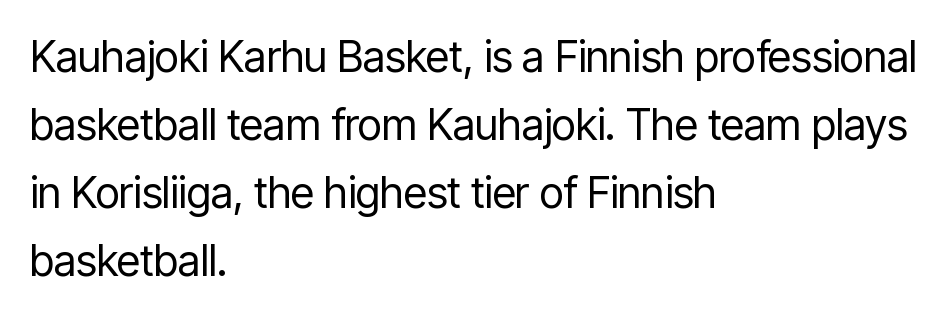
Q: Is the text bold? A: No.
Q: Is the text italic (slanted)? A: No, it is upright.
Q: Is the typeface a serif or a sans-serif typeface? A: Sans-serif.
Q: Is the text underlined? A: No.
Q: How is the paragraph aligned? A: Left-aligned.
Q: Is the spacing between letters normal or unusually wide? A: Normal.
Q: Is the spacing between lines tight, normal or loose? A: Normal.
Q: Width (condensed, normal, or wide)? A: Condensed.
Q: Stroke contrast? A: Low.
Q: x-height? A: Medium.
Q: Monospaced? A: No.
